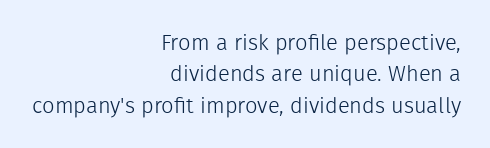
No extra ink here — the face is not bold. The ragged edge is on the left, which tells us the setting is flush right. Check the space under the baseline: it is left empty. The type is set solid horizontally, with unmodified tracking. Summary of vertical rhythm: regular, with standard interline spacing.
